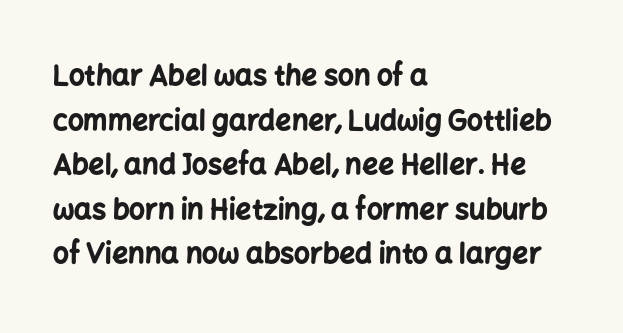
Q: Is the text bold? A: Yes.
Q: Is the text italic (slanted)? A: No, it is upright.
Q: Is the typeface a serif or a sans-serif typeface? A: Sans-serif.
Q: Is the text underlined? A: No.
Q: How is the paragraph aligned? A: Left-aligned.
Q: Is the spacing between letters normal or unusually wide? A: Normal.
Q: Is the spacing between lines tight, normal or loose? A: Normal.
Q: Width (condensed, normal, or wide)? A: Normal.
Q: Stroke contrast? A: Low.
Q: x-height? A: Medium.
Q: Monospaced? A: No.
